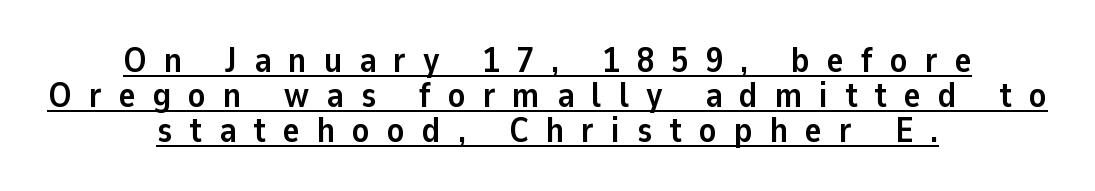
The image shows 35 px semibold sans-serif type, upright; set centered, tight line spacing (1.0x), unusually wide letter spacing (+0.49 em), underlined; low stroke contrast and a medium x-height.
